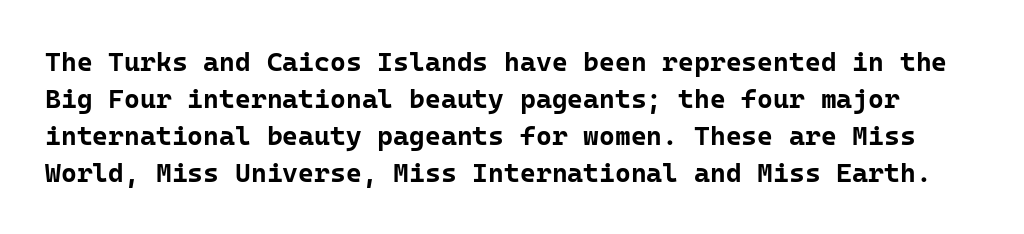
The image shows 27 px bold type, upright; set normal line spacing (1.37x), normal letter spacing, not underlined.
